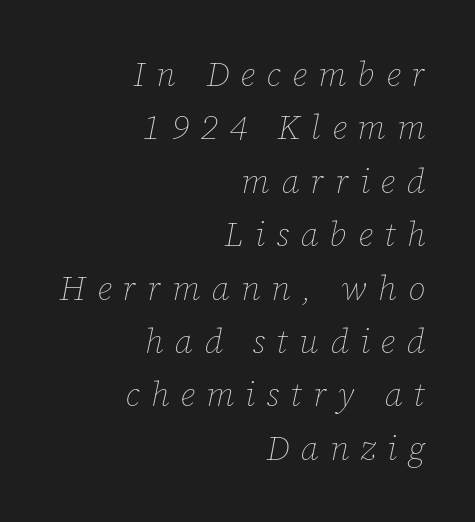
Q: Is the text bold? A: No.
Q: Is the text italic (slanted)? A: Yes, it leans right by about 12 degrees.
Q: Is the text underlined? A: No.
Q: How is the paragraph aligned? A: Right-aligned.
Q: Is the spacing between letters normal or unusually wide? A: Unusually wide.
Q: Is the spacing between lines tight, normal or loose? A: Normal.
Q: Width (condensed, normal, or wide)? A: Normal.
Q: Stroke contrast? A: Low.
Q: x-height? A: Medium.
Q: Monospaced? A: No.
